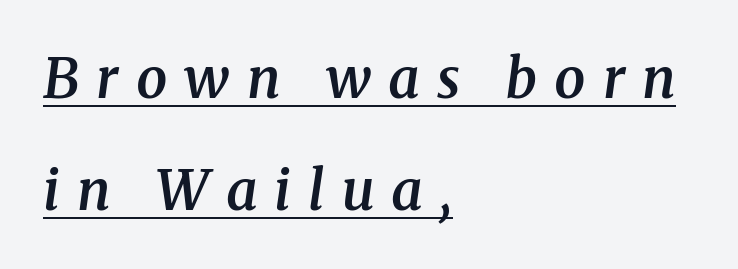
{"serif": "yes", "italic": "yes", "lean": "right", "slant_degrees": 8, "bold": "semi", "weight": "semibold", "width": "normal", "stroke_contrast": "medium", "x_height": "medium", "monospaced": "no", "underline": "yes", "align": "left", "line_spacing": "loose", "line_spacing_ratio": 2.03, "letter_spacing": "wide", "letter_spacing_em": 0.31, "glyph_px": 55}
